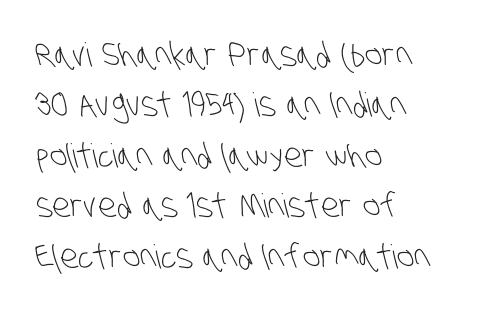
{"serif": "no", "bold": "no", "weight": "light", "width": "condensed", "stroke_contrast": "low", "x_height": "large", "monospaced": "no", "underline": "no", "align": "left", "line_spacing": "normal", "line_spacing_ratio": 1.53, "letter_spacing": "normal", "letter_spacing_em": 0.0, "glyph_px": 33}
